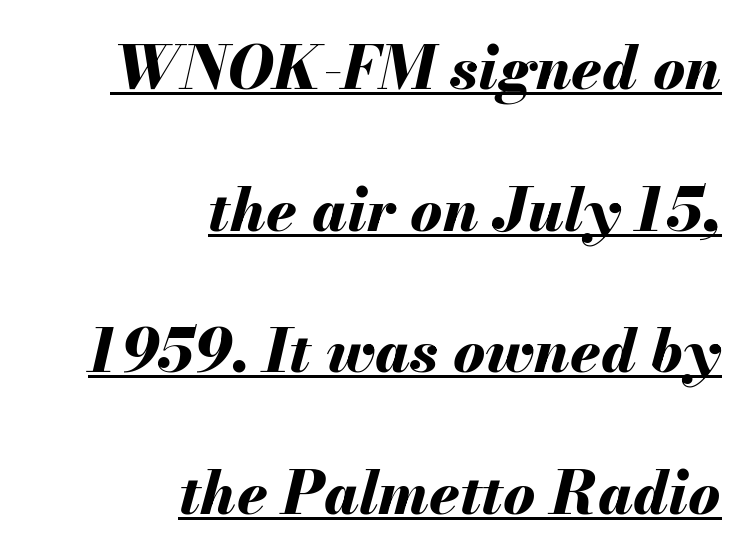
{"italic": "yes", "lean": "right", "slant_degrees": 13, "bold": "yes", "weight": "bold", "width": "normal", "stroke_contrast": "medium", "x_height": "small", "monospaced": "no", "underline": "yes", "align": "right", "line_spacing": "loose", "line_spacing_ratio": 2.36, "letter_spacing": "normal", "letter_spacing_em": 0.0, "glyph_px": 60}
